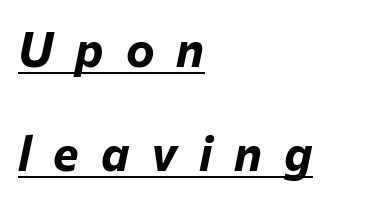
The image shows 48 px bold type, italic (leaning right); set left-aligned, loose line spacing (2.17x), unusually wide letter spacing (+0.46 em), underlined; low stroke contrast and a medium x-height.
